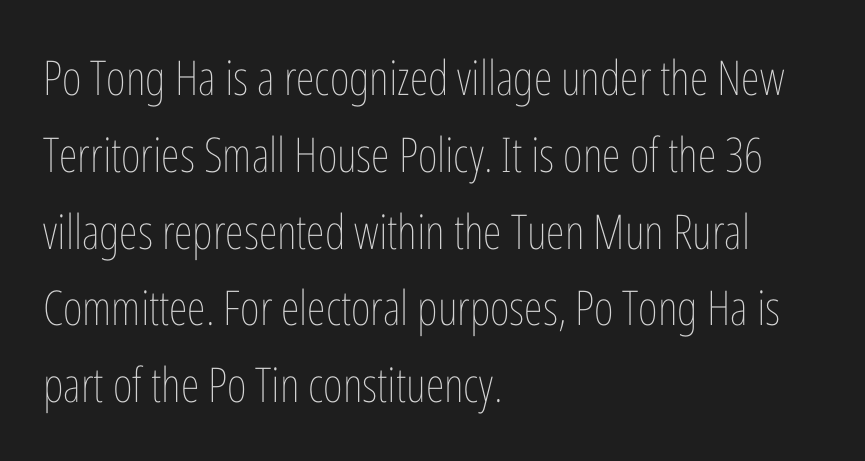
Q: Is the text bold? A: No.
Q: Is the text italic (slanted)? A: No, it is upright.
Q: Is the text underlined? A: No.
Q: How is the paragraph aligned? A: Left-aligned.
Q: Is the spacing between letters normal or unusually wide? A: Normal.
Q: Is the spacing between lines tight, normal or loose? A: Normal.
Q: Width (condensed, normal, or wide)? A: Condensed.
Q: Stroke contrast? A: Low.
Q: x-height? A: Medium.
Q: Monospaced? A: No.
